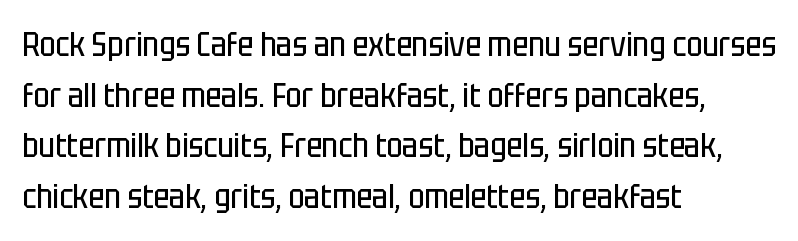
{"serif": "no", "italic": "no", "bold": "no", "weight": "regular", "width": "condensed", "stroke_contrast": "low", "x_height": "large", "monospaced": "no", "underline": "no", "align": "left", "line_spacing": "normal", "line_spacing_ratio": 1.49, "letter_spacing": "normal", "letter_spacing_em": 0.0, "glyph_px": 34}
